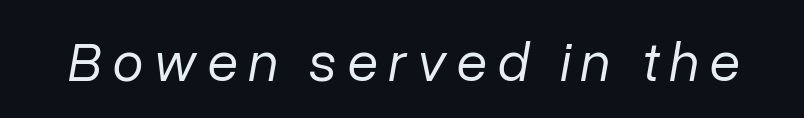
Q: Is the text bold? A: No.
Q: Is the text italic (slanted)? A: Yes, it leans right by about 10 degrees.
Q: Is the text underlined? A: No.
Q: Width (condensed, normal, or wide)? A: Normal.
Q: Stroke contrast? A: Low.
Q: x-height? A: Medium.
Q: Monospaced? A: No.
